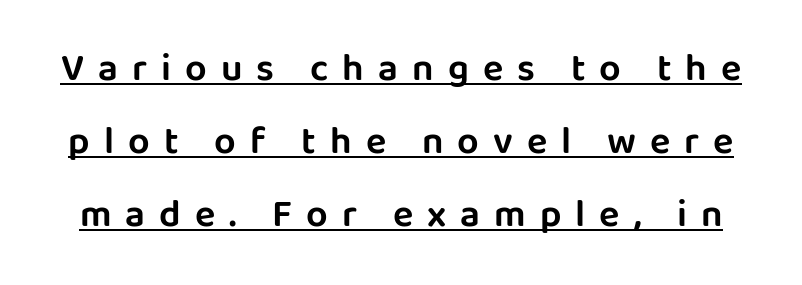
Q: Is the text italic (slanted)? A: No, it is upright.
Q: Is the typeface a serif or a sans-serif typeface? A: Sans-serif.
Q: Is the text underlined? A: Yes.
Q: Is the spacing between letters normal or unusually wide? A: Unusually wide.
Q: Is the spacing between lines tight, normal or loose? A: Loose.
Q: Width (condensed, normal, or wide)? A: Normal.
Q: Stroke contrast? A: Low.
Q: x-height? A: Large.
Q: Monospaced? A: No.
